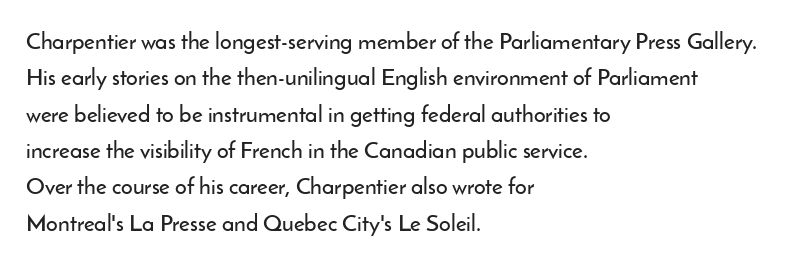
The image shows 23 px text type, upright; set left-aligned, normal line spacing (1.58x), normal letter spacing, not underlined.
